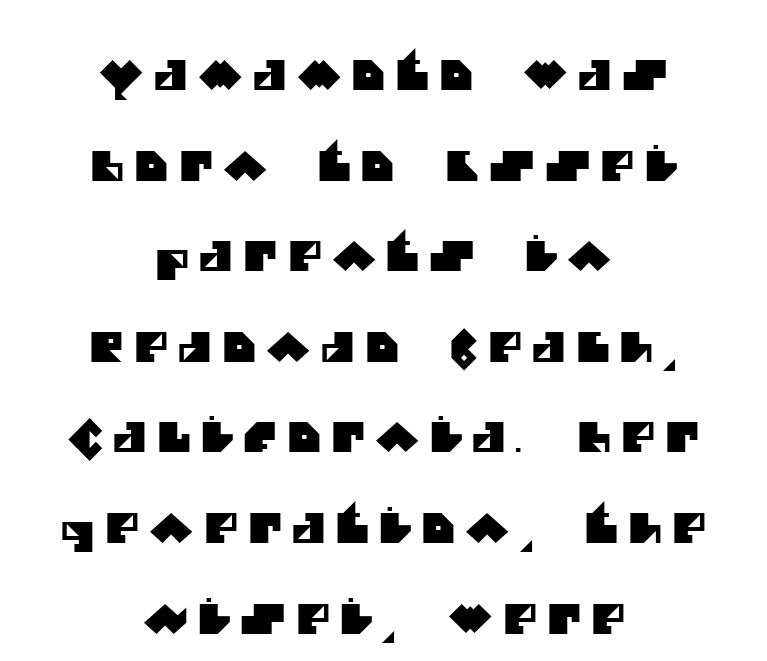
{"serif": "no", "width": "normal", "stroke_contrast": "medium", "x_height": "large", "monospaced": "no", "underline": "no", "align": "center", "line_spacing": "loose", "line_spacing_ratio": 2.21, "letter_spacing": "wide", "letter_spacing_em": 0.25, "glyph_px": 41}
